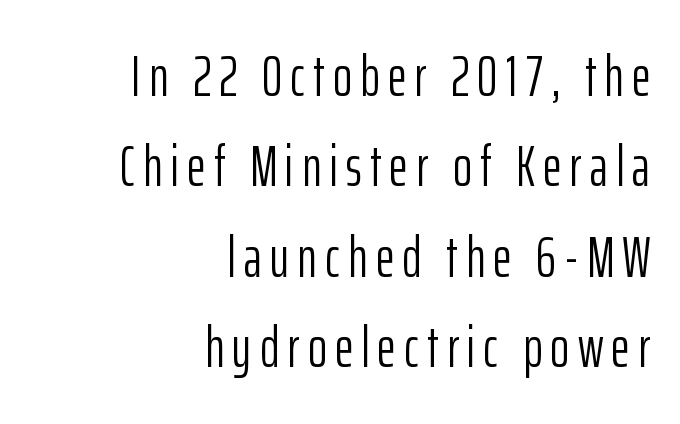
Type style note: lacks serifs. Stems here are at most as thick as an everyday book face. Teacher's note: observe the even right margin — that is flush-right alignment. Horizontal bands of white between lines are of average thickness. Unlike italic type, these characters show no tilt at all.
